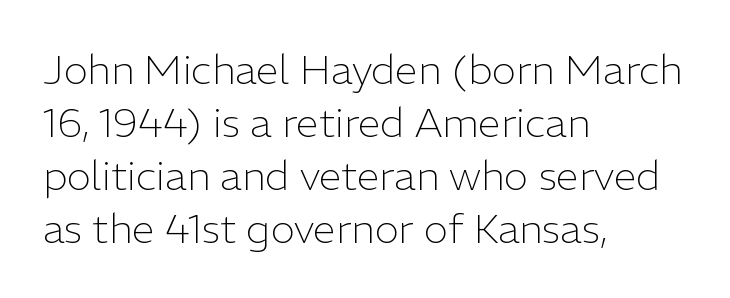
Q: Is the text bold? A: No.
Q: Is the text italic (slanted)? A: No, it is upright.
Q: Is the typeface a serif or a sans-serif typeface? A: Sans-serif.
Q: Is the text underlined? A: No.
Q: How is the paragraph aligned? A: Left-aligned.
Q: Is the spacing between letters normal or unusually wide? A: Normal.
Q: Is the spacing between lines tight, normal or loose? A: Normal.
Q: Width (condensed, normal, or wide)? A: Normal.
Q: Stroke contrast? A: Low.
Q: x-height? A: Medium.
Q: Monospaced? A: No.
